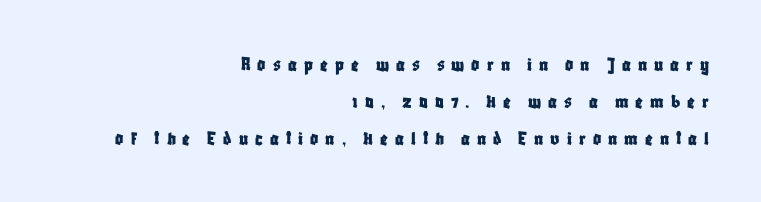
{"italic": "no", "underline": "no", "align": "right", "line_spacing_ratio": 1.84, "letter_spacing": "wide", "letter_spacing_em": 0.35, "glyph_px": 20}
